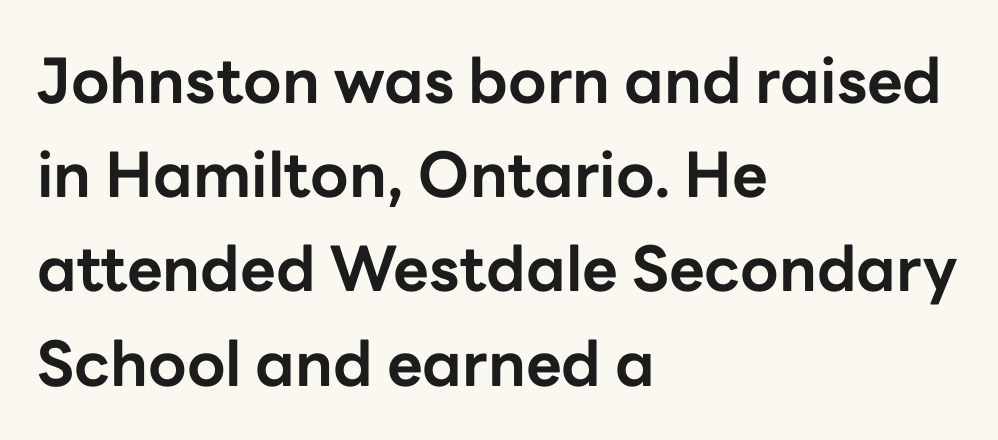
Q: Is the text bold? A: Yes.
Q: Is the text italic (slanted)? A: No, it is upright.
Q: Is the typeface a serif or a sans-serif typeface? A: Sans-serif.
Q: Is the text underlined? A: No.
Q: How is the paragraph aligned? A: Left-aligned.
Q: Is the spacing between letters normal or unusually wide? A: Normal.
Q: Is the spacing between lines tight, normal or loose? A: Normal.
Q: Width (condensed, normal, or wide)? A: Normal.
Q: Stroke contrast? A: Low.
Q: x-height? A: Medium.
Q: Monospaced? A: No.
